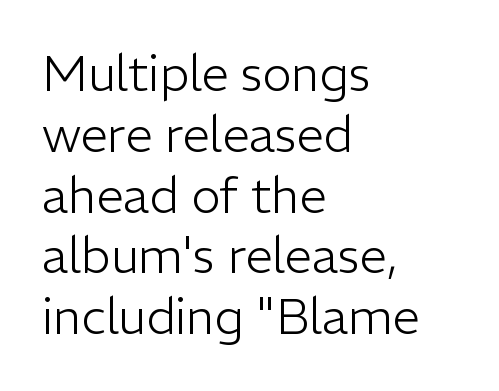
Compared with a typical body face, this is equally light or lighter still. Spacing verdict: proportional, widths tailored to each character. Classification — sans serif. The foot of each line stays bare and open. If you drew a ruler down the left edge, every line would touch it.
